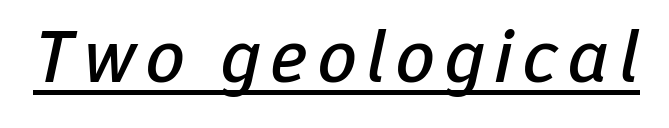
The axis of the letterforms is tilted away from vertical. Do the characters align in a grid? No, the font is proportional. Every word sits above its own underline.
